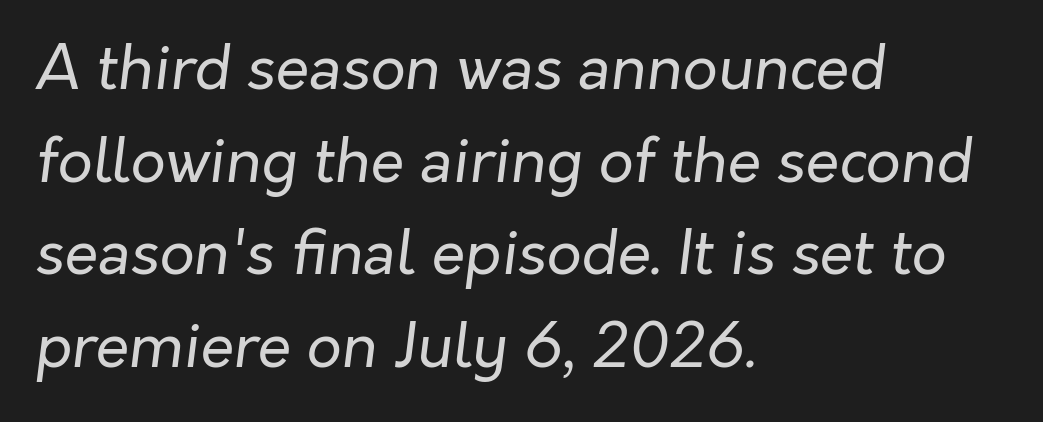
{"italic": "yes", "lean": "right", "slant_degrees": 7, "bold": "no", "weight": "regular", "width": "normal", "stroke_contrast": "low", "x_height": "medium", "monospaced": "no", "underline": "no", "align": "left", "line_spacing": "normal", "line_spacing_ratio": 1.52, "letter_spacing": "normal", "letter_spacing_em": 0.0, "glyph_px": 61}
